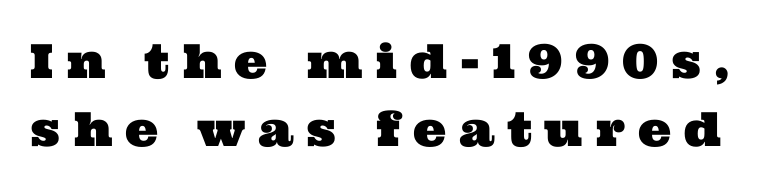
Q: Is the typeface a serif or a sans-serif typeface? A: Serif.
Q: Is the text underlined? A: No.
Q: Is the spacing between letters normal or unusually wide? A: Unusually wide.
Q: Is the spacing between lines tight, normal or loose? A: Normal.
Q: Width (condensed, normal, or wide)? A: Wide.
Q: Stroke contrast? A: Medium.
Q: x-height? A: Medium.
Q: Monospaced? A: No.
